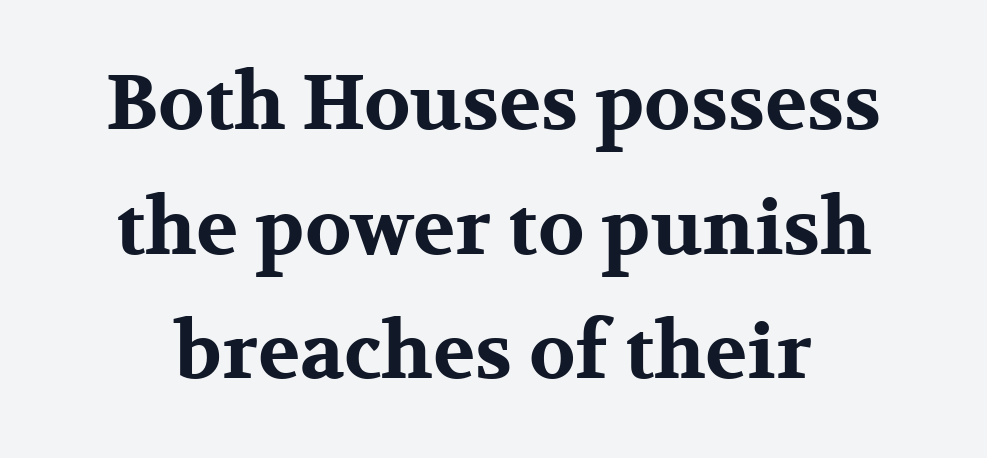
{"serif": "yes", "italic": "no", "bold": "yes", "weight": "bold", "width": "wide", "stroke_contrast": "medium", "x_height": "medium", "monospaced": "no", "underline": "no", "line_spacing": "normal", "line_spacing_ratio": 1.62, "letter_spacing": "normal", "letter_spacing_em": 0.0, "glyph_px": 77}
